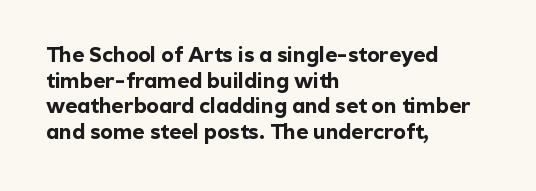
The image shows 21 px bold type, upright; set left-aligned, line spacing 1.22x, normal letter spacing, not underlined.
